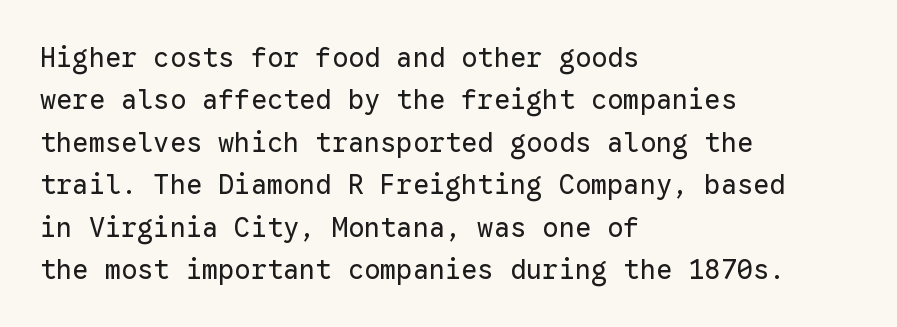
Q: Is the text bold? A: No.
Q: Is the text italic (slanted)? A: No, it is upright.
Q: Is the text underlined? A: No.
Q: How is the paragraph aligned? A: Left-aligned.
Q: Is the spacing between letters normal or unusually wide? A: Normal.
Q: Is the spacing between lines tight, normal or loose? A: Normal.
